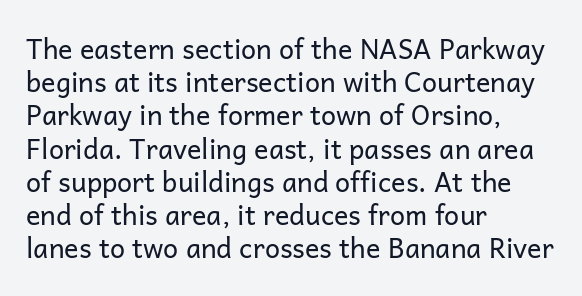
The zone under the glyphs is completely vacant. The passage is arranged the way most books set body copy — flush left. The type sits square on the baseline with zero lean. Weight: in the light-to-regular range. In terms of letterspacing, this is plain default setting.
